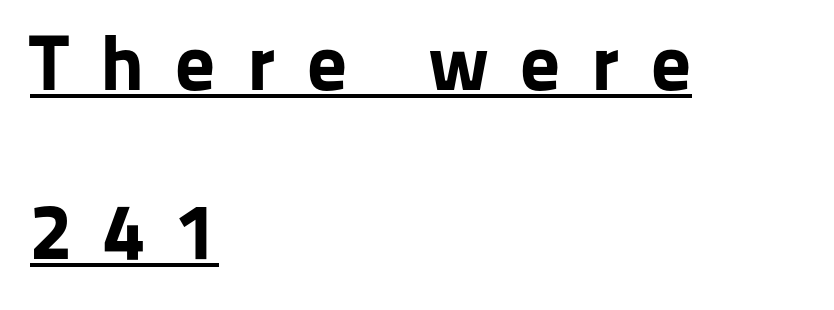
Q: Is the text bold? A: Yes.
Q: Is the text italic (slanted)? A: No, it is upright.
Q: Is the typeface a serif or a sans-serif typeface? A: Sans-serif.
Q: Is the text underlined? A: Yes.
Q: How is the paragraph aligned? A: Left-aligned.
Q: Is the spacing between letters normal or unusually wide? A: Unusually wide.
Q: Is the spacing between lines tight, normal or loose? A: Loose.
Q: Width (condensed, normal, or wide)? A: Normal.
Q: Stroke contrast? A: Low.
Q: x-height? A: Medium.
Q: Monospaced? A: No.
